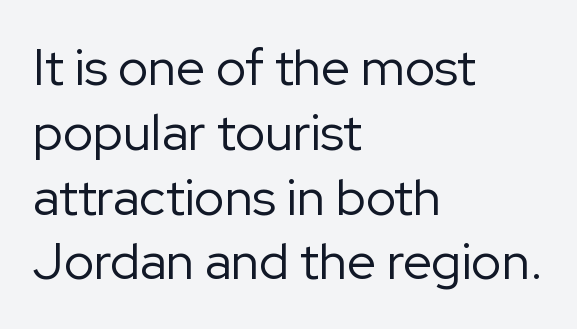
{"serif": "no", "italic": "no", "bold": "no", "weight": "regular", "width": "normal", "stroke_contrast": "low", "x_height": "medium", "monospaced": "no", "underline": "no", "align": "left", "line_spacing": "normal", "line_spacing_ratio": 1.27, "letter_spacing": "normal", "letter_spacing_em": 0.0, "glyph_px": 51}
